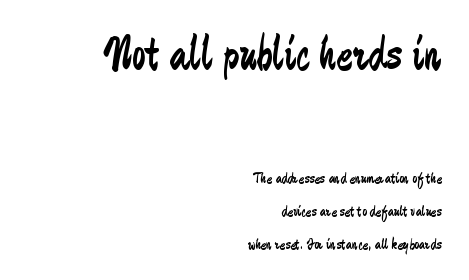
Q: Is the text bold? A: No.
Q: Is the text italic (slanted)? A: Yes.
Q: Is the typeface a serif or a sans-serif typeface? A: Sans-serif.
Q: Is the text underlined? A: No.
Q: How is the paragraph aligned? A: Right-aligned.
Q: Is the spacing between letters normal or unusually wide? A: Normal.
Q: Is the spacing between lines tight, normal or loose? A: Loose.
Q: Which block of text is set in a larger size, the first (top) or the second (bottom)? A: The first (top) one.
Q: Width (condensed, normal, or wide)? A: Condensed.
Q: Stroke contrast? A: Low.
Q: x-height? A: Medium.
Q: Monospaced? A: No.
